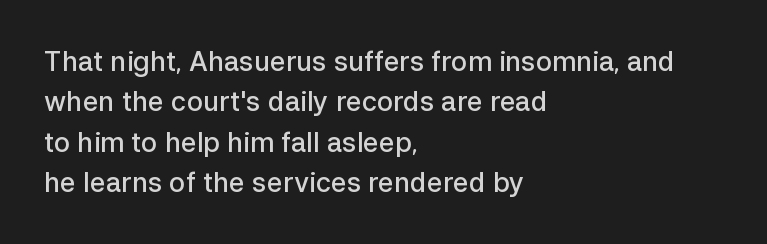
The image shows 27 px text type, upright; set left-aligned, normal line spacing (1.5x), normal letter spacing, not underlined.
